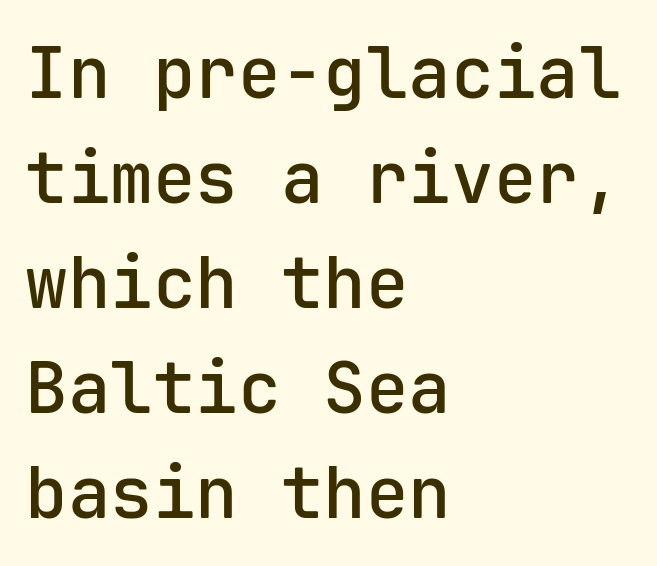
Q: Is the text bold? A: Semi-bold.
Q: Is the text italic (slanted)? A: No, it is upright.
Q: Is the typeface a serif or a sans-serif typeface? A: Sans-serif.
Q: Is the text underlined? A: No.
Q: How is the paragraph aligned? A: Left-aligned.
Q: Is the spacing between letters normal or unusually wide? A: Normal.
Q: Is the spacing between lines tight, normal or loose? A: Normal.
Q: Width (condensed, normal, or wide)? A: Normal.
Q: Stroke contrast? A: Low.
Q: x-height? A: Medium.
Q: Monospaced? A: Yes.
